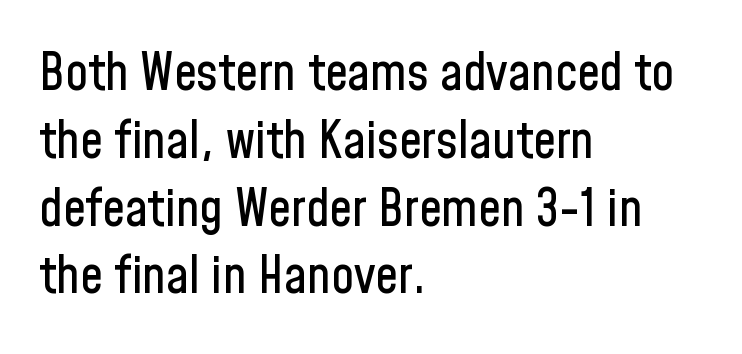
Do the characters align in a grid? No, the font is proportional. What kind of face is this? One without serifs — a sans. No extra tracking has been applied to these lines. Do the letters lean? They stand straight. Rows of type keep a routine distance in the vertical direction.
